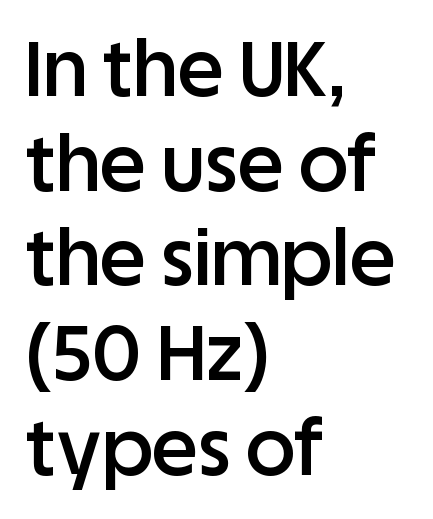
Just letters on the line, the space beneath them empty. Look at the stroke-to-counter ratio: somewhat heavy, a semibold. If you drew a ruler down the left edge, every line would touch it. Italic? Not at all — the glyphs are vertical.
